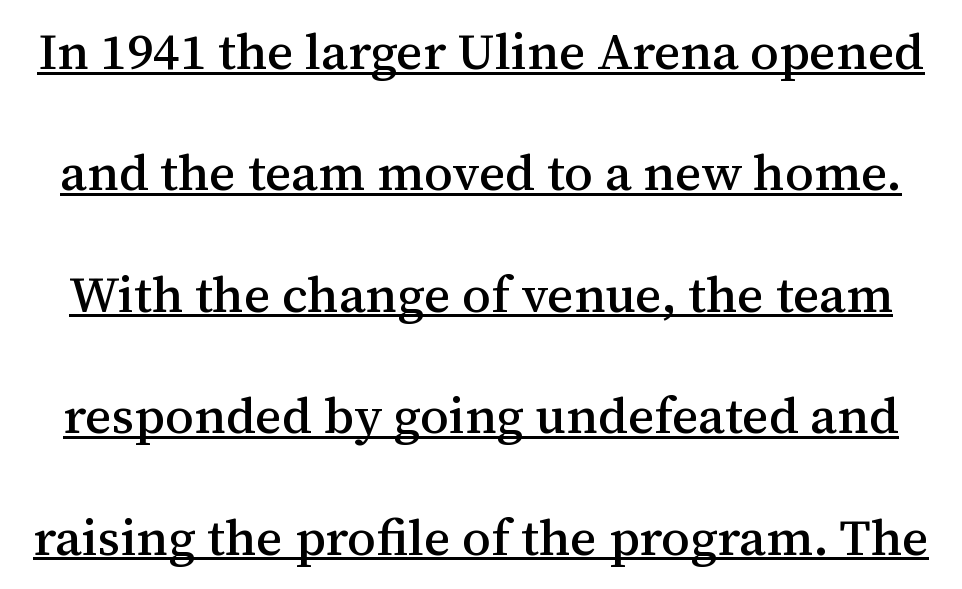
{"serif": "yes", "italic": "no", "width": "normal", "stroke_contrast": "medium", "x_height": "medium", "monospaced": "no", "underline": "yes", "line_spacing": "loose", "line_spacing_ratio": 2.38, "letter_spacing": "normal", "letter_spacing_em": 0.0, "glyph_px": 51}
